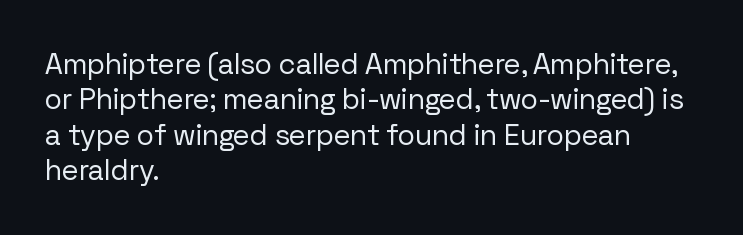
Q: Is the text bold? A: No.
Q: Is the text italic (slanted)? A: No, it is upright.
Q: Is the typeface a serif or a sans-serif typeface? A: Sans-serif.
Q: Is the text underlined? A: No.
Q: How is the paragraph aligned? A: Left-aligned.
Q: Is the spacing between letters normal or unusually wide? A: Normal.
Q: Width (condensed, normal, or wide)? A: Normal.
Q: Stroke contrast? A: Low.
Q: x-height? A: Medium.
Q: Monospaced? A: No.
